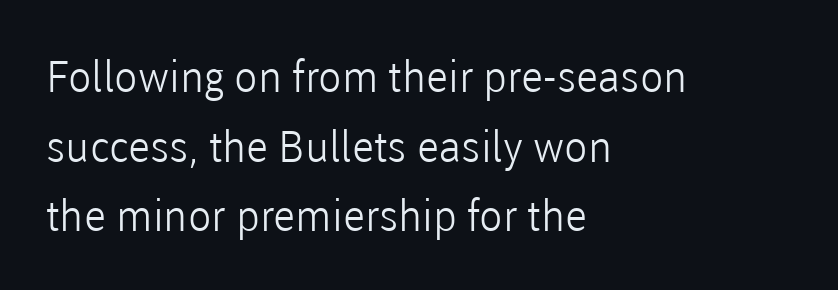
{"serif": "no", "italic": "no", "bold": "no", "weight": "light", "width": "normal", "stroke_contrast": "low", "x_height": "medium", "monospaced": "no", "underline": "no", "align": "left", "line_spacing": "normal", "line_spacing_ratio": 1.62, "letter_spacing": "normal", "letter_spacing_em": 0.0, "glyph_px": 43}
